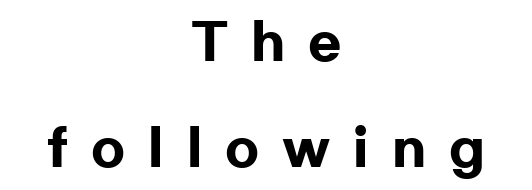
Examine the stroke ends and you'll find no serifs. Compared with an ordinary text face, these strokes are far heavier — a full bold. It's the straight-up-and-down kind of type. The typesetter chose a symmetrical, centered arrangement here. The letters advance in unequal steps, a hallmark of proportional type.
